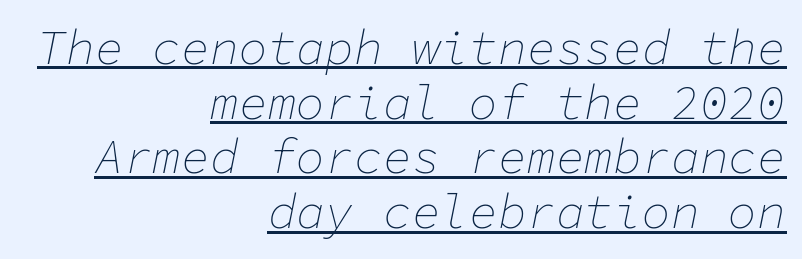
The image shows 48 px thin type, italic (leaning right), monospaced; set right-aligned, tight line spacing (1.14x), normal letter spacing, underlined; low stroke contrast and a medium x-height.
